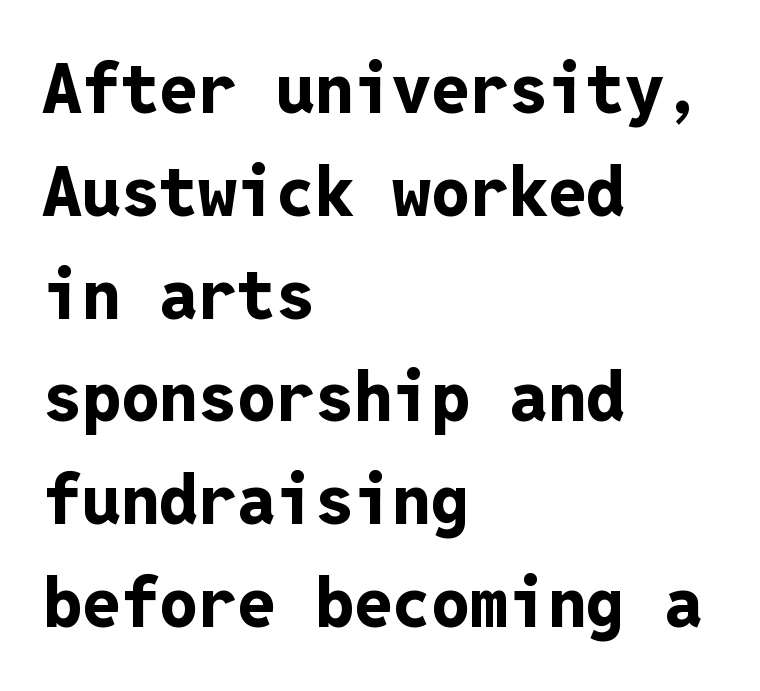
The image shows 69 px bold sans-serif type, upright, monospaced; set left-aligned, normal line spacing (1.49x), normal letter spacing, not underlined; low stroke contrast and a medium x-height.
